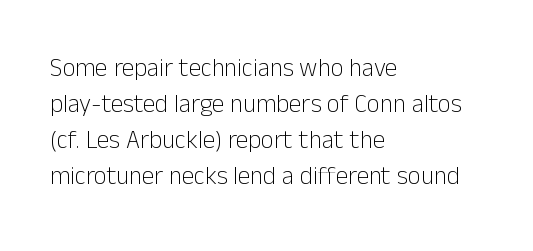
The rendering anchors every line to the left-hand side. Words appear dense and cohesive because spacing is normal. Does the leading feel generous? No, just average. A quiet, ordinary-to-light weight characterises the typeface.
